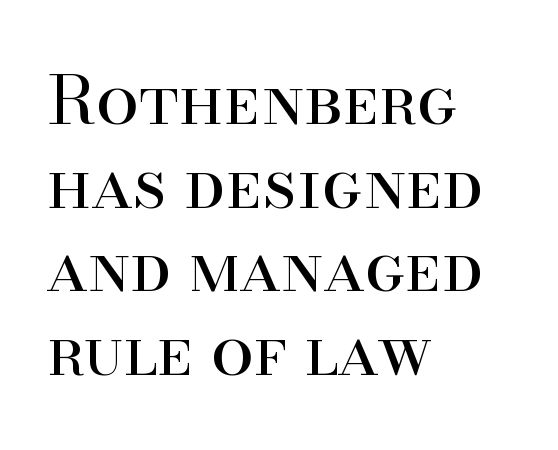
{"serif": "yes", "italic": "no", "bold": "no", "weight": "regular", "width": "normal", "stroke_contrast": "high", "x_height": "small", "monospaced": "no", "underline": "no", "align": "left", "line_spacing_ratio": 1.23, "letter_spacing": "normal", "letter_spacing_em": 0.0, "glyph_px": 68}
